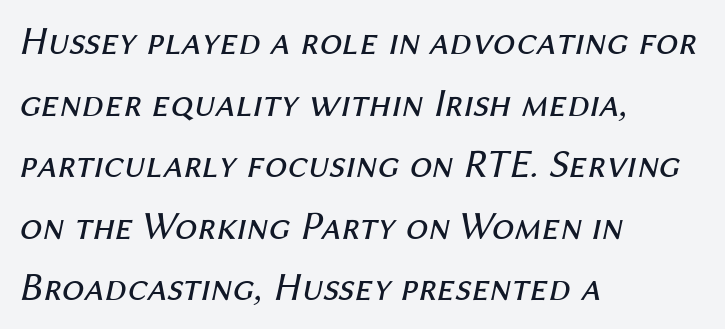
Q: Is the text bold? A: No.
Q: Is the text italic (slanted)? A: Yes, it leans right by about 12 degrees.
Q: Is the text underlined? A: No.
Q: How is the paragraph aligned? A: Left-aligned.
Q: Is the spacing between letters normal or unusually wide? A: Normal.
Q: Is the spacing between lines tight, normal or loose? A: Normal.
Q: Width (condensed, normal, or wide)? A: Normal.
Q: Stroke contrast? A: Medium.
Q: x-height? A: Medium.
Q: Monospaced? A: No.
